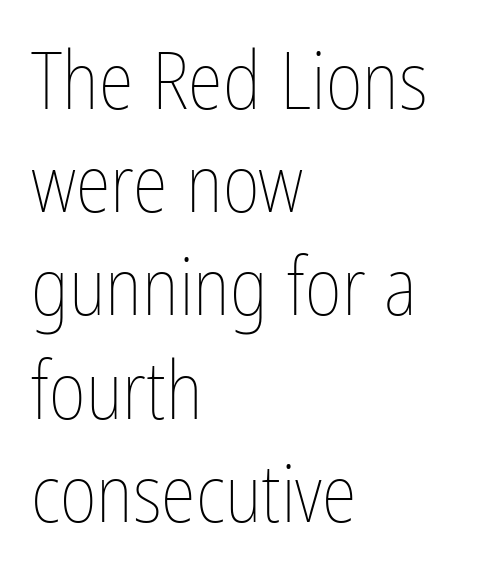
{"italic": "no", "bold": "no", "weight": "thin", "width": "condensed", "stroke_contrast": "low", "x_height": "medium", "monospaced": "no", "underline": "no", "align": "left", "line_spacing": "normal", "line_spacing_ratio": 1.29, "letter_spacing": "normal", "letter_spacing_em": 0.0, "glyph_px": 80}
